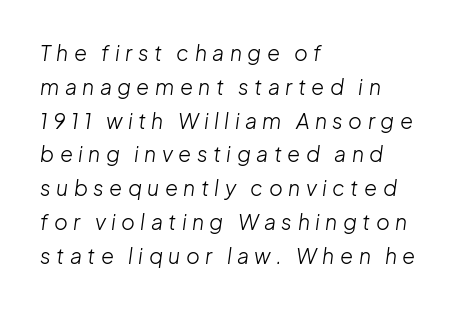
Q: Is the text bold? A: No.
Q: Is the text italic (slanted)? A: Yes, it leans right by about 8 degrees.
Q: Is the text underlined? A: No.
Q: How is the paragraph aligned? A: Left-aligned.
Q: Is the spacing between letters normal or unusually wide? A: Unusually wide.
Q: Is the spacing between lines tight, normal or loose? A: Normal.
